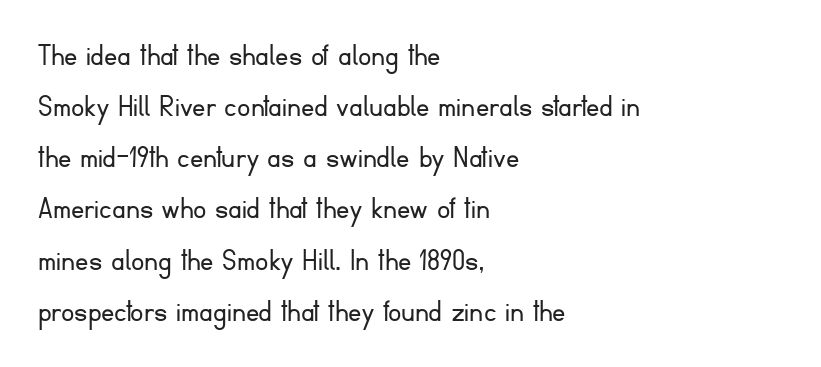
{"serif": "no", "italic": "no", "bold": "no", "weight": "light", "width": "normal", "stroke_contrast": "low", "x_height": "small", "monospaced": "no", "underline": "no", "align": "left", "line_spacing": "normal", "line_spacing_ratio": 1.55, "letter_spacing": "normal", "letter_spacing_em": 0.0, "glyph_px": 33}
